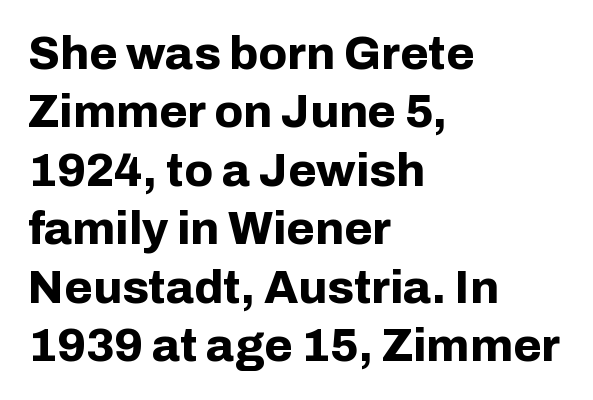
Q: Is the text bold? A: Yes.
Q: Is the text italic (slanted)? A: No, it is upright.
Q: Is the typeface a serif or a sans-serif typeface? A: Sans-serif.
Q: Is the text underlined? A: No.
Q: How is the paragraph aligned? A: Left-aligned.
Q: Is the spacing between letters normal or unusually wide? A: Normal.
Q: Is the spacing between lines tight, normal or loose? A: Normal.
Q: Width (condensed, normal, or wide)? A: Normal.
Q: Stroke contrast? A: Low.
Q: x-height? A: Medium.
Q: Monospaced? A: No.
